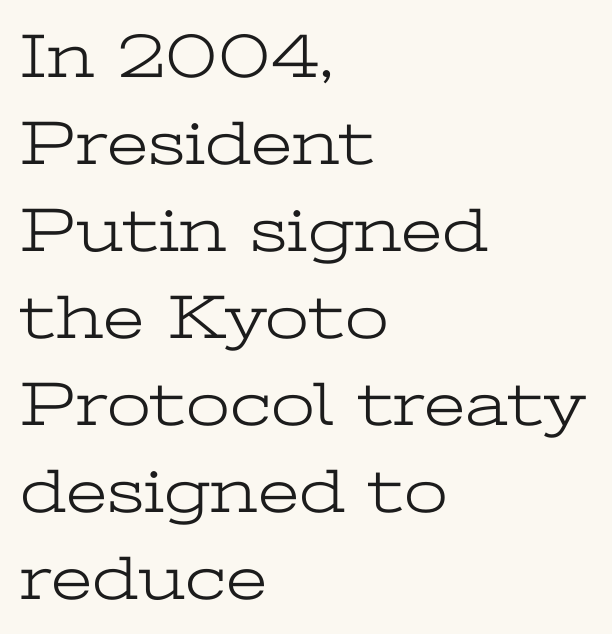
Q: Is the text bold? A: No.
Q: Is the text italic (slanted)? A: No, it is upright.
Q: Is the typeface a serif or a sans-serif typeface? A: Serif.
Q: Is the text underlined? A: No.
Q: How is the paragraph aligned? A: Left-aligned.
Q: Is the spacing between letters normal or unusually wide? A: Normal.
Q: Is the spacing between lines tight, normal or loose? A: Normal.
Q: Width (condensed, normal, or wide)? A: Wide.
Q: Stroke contrast? A: Low.
Q: x-height? A: Medium.
Q: Monospaced? A: No.
